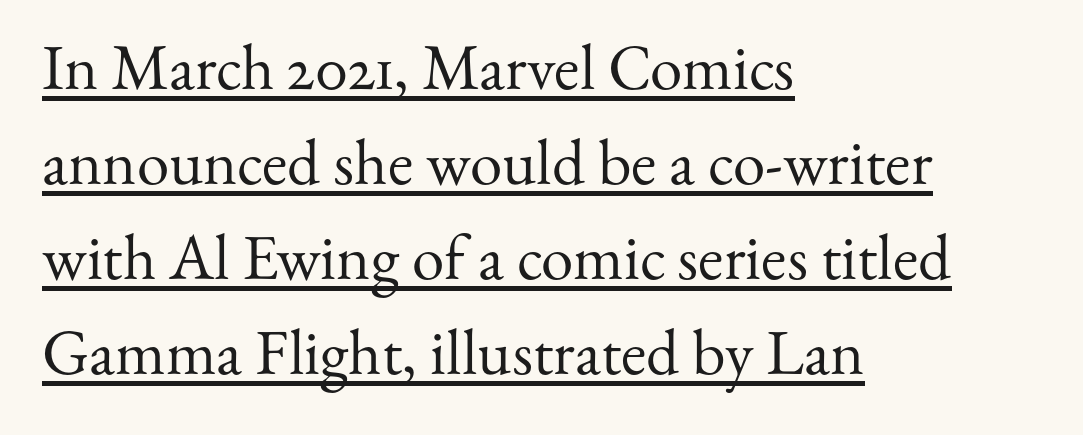
The image shows 65 px regular-weight serif type, upright; set left-aligned, normal line spacing (1.46x), normal letter spacing, underlined; medium stroke contrast and a small x-height.
